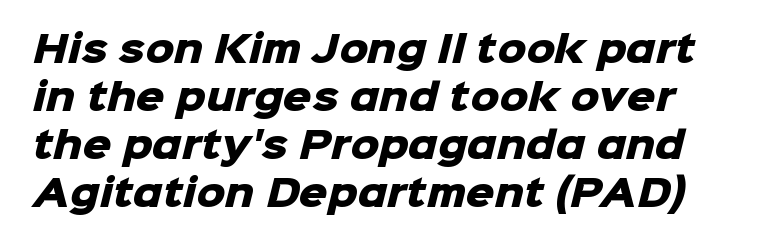
Q: Is the text bold? A: Yes.
Q: Is the typeface a serif or a sans-serif typeface? A: Sans-serif.
Q: Is the text underlined? A: No.
Q: Is the spacing between letters normal or unusually wide? A: Normal.
Q: Is the spacing between lines tight, normal or loose? A: Normal.
Q: Width (condensed, normal, or wide)? A: Normal.
Q: Stroke contrast? A: Low.
Q: x-height? A: Medium.
Q: Monospaced? A: No.
